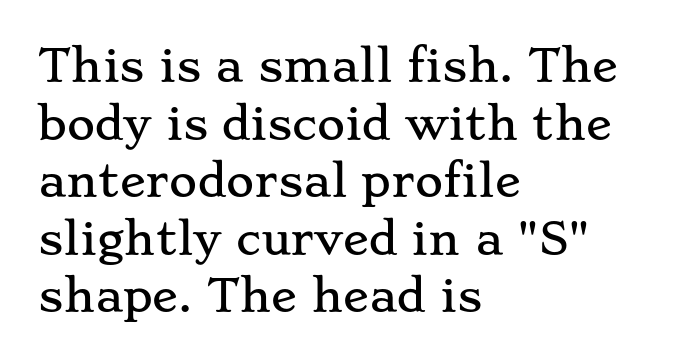
{"serif": "yes", "italic": "no", "width": "wide", "stroke_contrast": "low", "x_height": "small", "monospaced": "no", "underline": "no", "align": "left", "line_spacing": "normal", "line_spacing_ratio": 1.34, "letter_spacing": "normal", "letter_spacing_em": 0.0, "glyph_px": 43}
